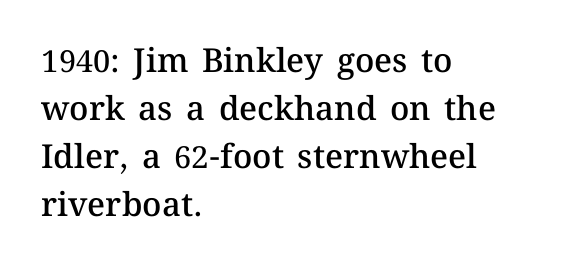
The image shows 33 px semibold type, upright; set left-aligned, normal line spacing (1.45x), normal letter spacing, not underlined; medium stroke contrast and a medium x-height.
